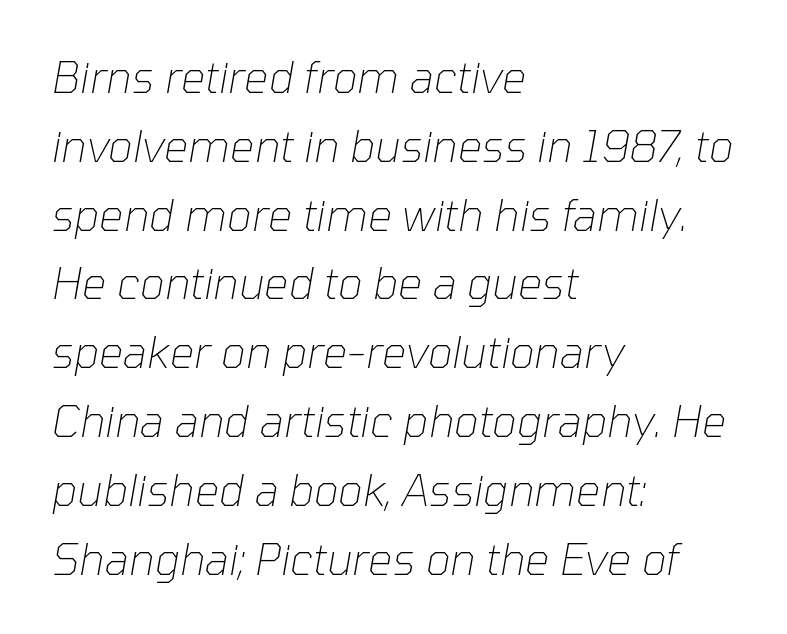
{"italic": "yes", "lean": "right", "slant_degrees": 10, "bold": "no", "weight": "thin", "width": "normal", "stroke_contrast": "low", "x_height": "medium", "monospaced": "no", "underline": "no", "align": "left", "line_spacing": "normal", "line_spacing_ratio": 1.6, "letter_spacing": "normal", "letter_spacing_em": 0.0, "glyph_px": 43}
